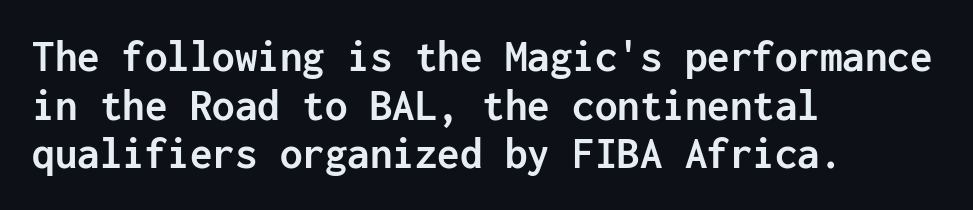
Q: Is the text bold? A: Yes.
Q: Is the text italic (slanted)? A: No, it is upright.
Q: Is the typeface a serif or a sans-serif typeface? A: Sans-serif.
Q: Is the text underlined? A: No.
Q: How is the paragraph aligned? A: Left-aligned.
Q: Is the spacing between letters normal or unusually wide? A: Normal.
Q: Is the spacing between lines tight, normal or loose? A: Tight.
Q: Width (condensed, normal, or wide)? A: Normal.
Q: Stroke contrast? A: Low.
Q: x-height? A: Medium.
Q: Monospaced? A: Yes.
